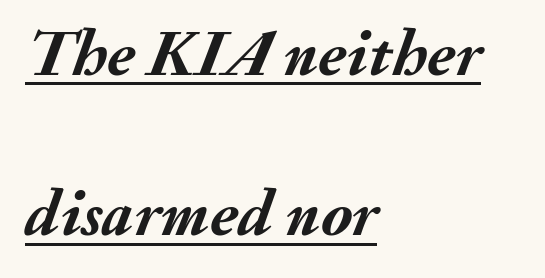
Q: Is the text bold? A: Yes.
Q: Is the text italic (slanted)? A: Yes, it leans right by about 20 degrees.
Q: Is the text underlined? A: Yes.
Q: How is the paragraph aligned? A: Left-aligned.
Q: Is the spacing between letters normal or unusually wide? A: Normal.
Q: Is the spacing between lines tight, normal or loose? A: Loose.
Q: Width (condensed, normal, or wide)? A: Normal.
Q: Stroke contrast? A: Medium.
Q: x-height? A: Small.
Q: Monospaced? A: No.
